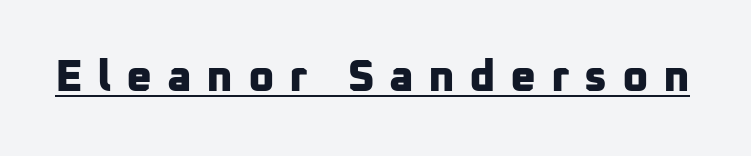
The image shows 45 px bold sans-serif type; set unusually wide letter spacing (+0.32 em), underlined; low stroke contrast and a medium x-height.
